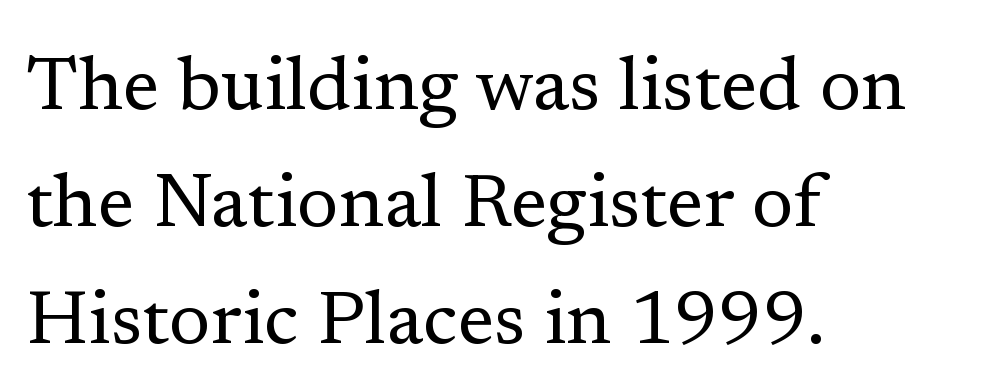
Q: Is the text bold? A: No.
Q: Is the text italic (slanted)? A: No, it is upright.
Q: Is the typeface a serif or a sans-serif typeface? A: Serif.
Q: Is the text underlined? A: No.
Q: How is the paragraph aligned? A: Left-aligned.
Q: Is the spacing between letters normal or unusually wide? A: Normal.
Q: Is the spacing between lines tight, normal or loose? A: Normal.
Q: Width (condensed, normal, or wide)? A: Normal.
Q: Stroke contrast? A: Low.
Q: x-height? A: Medium.
Q: Monospaced? A: No.
